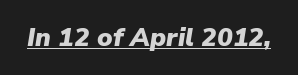
What decoration does the sample have? An underline. Students, note that the glyphs here touch the page at normal intervals. The letters are slanted; this is an italic face. The glyphs have the mass of a bold cut.
